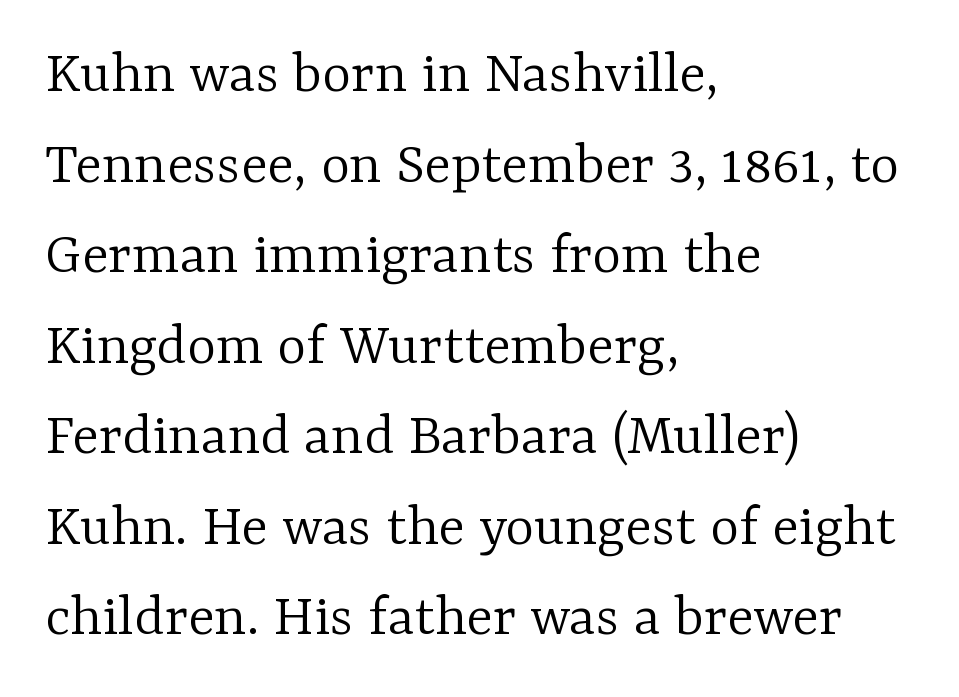
{"serif": "yes", "italic": "no", "bold": "no", "weight": "light", "width": "normal", "stroke_contrast": "low", "x_height": "medium", "monospaced": "no", "underline": "no", "align": "left", "line_spacing": "normal", "line_spacing_ratio": 1.46, "letter_spacing": "normal", "letter_spacing_em": 0.0, "glyph_px": 62}
